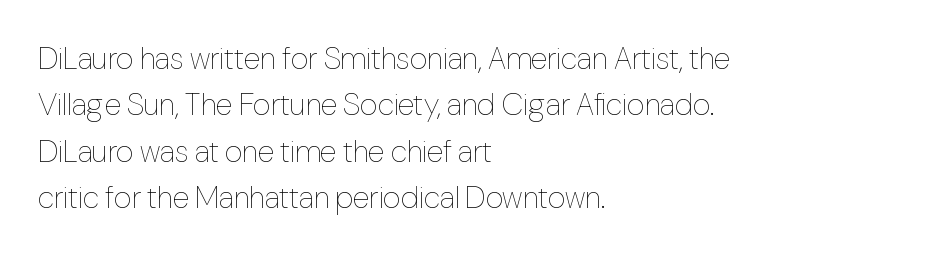
Q: Is the text bold? A: No.
Q: Is the text italic (slanted)? A: No, it is upright.
Q: Is the text underlined? A: No.
Q: How is the paragraph aligned? A: Left-aligned.
Q: Is the spacing between letters normal or unusually wide? A: Normal.
Q: Is the spacing between lines tight, normal or loose? A: Normal.
Q: Width (condensed, normal, or wide)? A: Condensed.
Q: Stroke contrast? A: Low.
Q: x-height? A: Medium.
Q: Monospaced? A: No.
